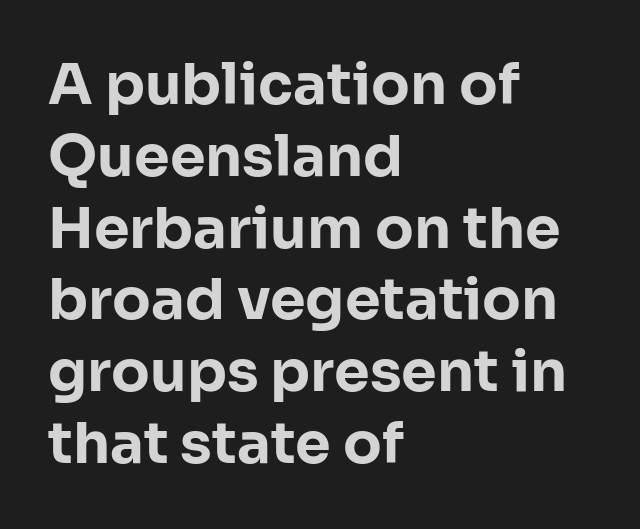
The image shows 57 px bold sans-serif type, upright; set left-aligned, normal line spacing (1.26x), normal letter spacing, not underlined; low stroke contrast and a medium x-height.
